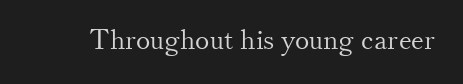
Has an underline been added? It has not. The type is set solid horizontally, with unmodified tracking. The characters are drawn with everyday or finer stroke widths. Every character sits straight up, as roman type does.
